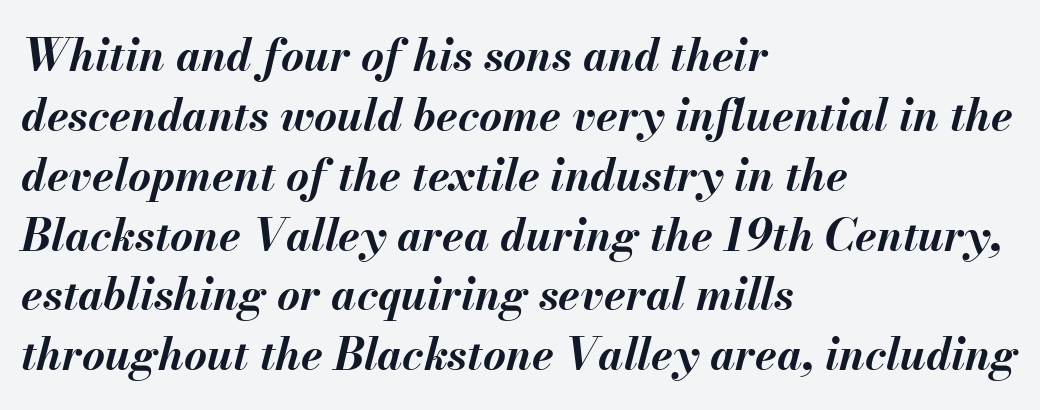
Q: Is the text bold? A: Yes.
Q: Is the text italic (slanted)? A: Yes, it leans right by about 13 degrees.
Q: Is the text underlined? A: No.
Q: How is the paragraph aligned? A: Left-aligned.
Q: Is the spacing between letters normal or unusually wide? A: Normal.
Q: Is the spacing between lines tight, normal or loose? A: Normal.
Q: Width (condensed, normal, or wide)? A: Normal.
Q: Stroke contrast? A: Medium.
Q: x-height? A: Small.
Q: Monospaced? A: No.
